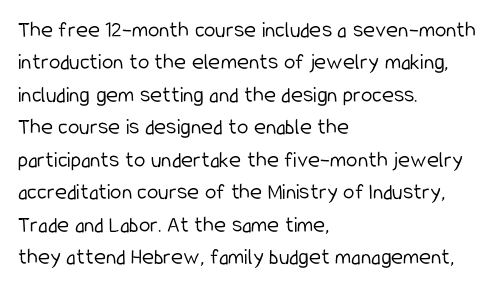
Q: Is the text bold? A: No.
Q: Is the text italic (slanted)? A: No, it is upright.
Q: Is the text underlined? A: No.
Q: How is the paragraph aligned? A: Left-aligned.
Q: Is the spacing between letters normal or unusually wide? A: Normal.
Q: Is the spacing between lines tight, normal or loose? A: Normal.
